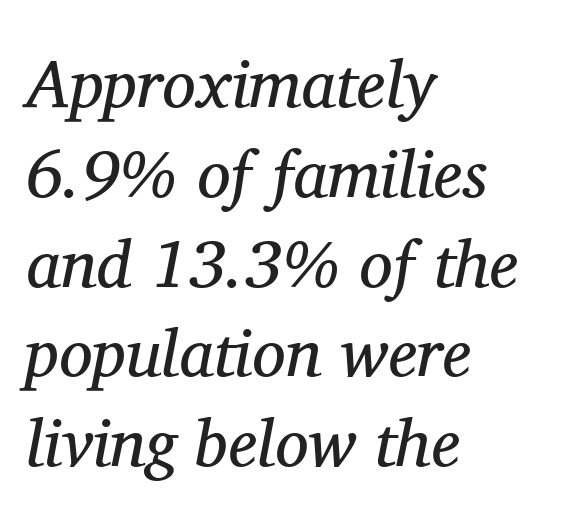
Q: Is the text bold? A: No.
Q: Is the text italic (slanted)? A: Yes, it leans right by about 11 degrees.
Q: Is the typeface a serif or a sans-serif typeface? A: Serif.
Q: Is the text underlined? A: No.
Q: How is the paragraph aligned? A: Left-aligned.
Q: Is the spacing between letters normal or unusually wide? A: Normal.
Q: Is the spacing between lines tight, normal or loose? A: Normal.
Q: Width (condensed, normal, or wide)? A: Normal.
Q: Stroke contrast? A: Medium.
Q: x-height? A: Medium.
Q: Monospaced? A: No.
